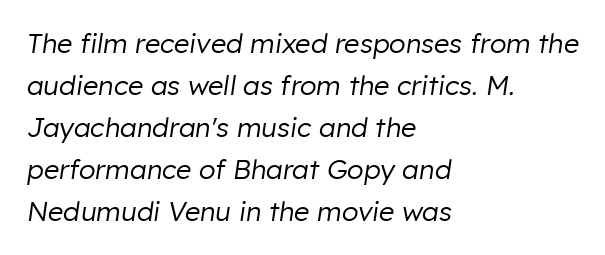
Q: Is the text bold? A: No.
Q: Is the text italic (slanted)? A: Yes, it leans right by about 8 degrees.
Q: Is the text underlined? A: No.
Q: How is the paragraph aligned? A: Left-aligned.
Q: Is the spacing between letters normal or unusually wide? A: Normal.
Q: Is the spacing between lines tight, normal or loose? A: Normal.
